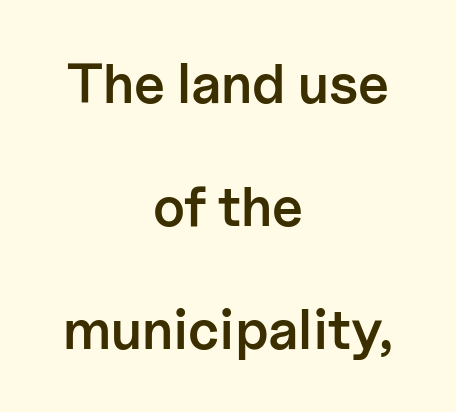
The image shows 55 px semibold sans-serif type, upright; set centered, loose line spacing (2.24x), normal letter spacing, not underlined; low stroke contrast and a medium x-height.
